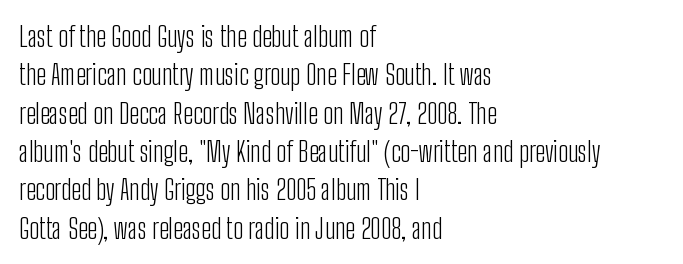
Q: Is the text bold? A: No.
Q: Is the text italic (slanted)? A: No, it is upright.
Q: Is the typeface a serif or a sans-serif typeface? A: Sans-serif.
Q: Is the text underlined? A: No.
Q: How is the paragraph aligned? A: Left-aligned.
Q: Is the spacing between letters normal or unusually wide? A: Normal.
Q: Is the spacing between lines tight, normal or loose? A: Normal.
Q: Width (condensed, normal, or wide)? A: Condensed.
Q: Stroke contrast? A: Low.
Q: x-height? A: Medium.
Q: Monospaced? A: No.
